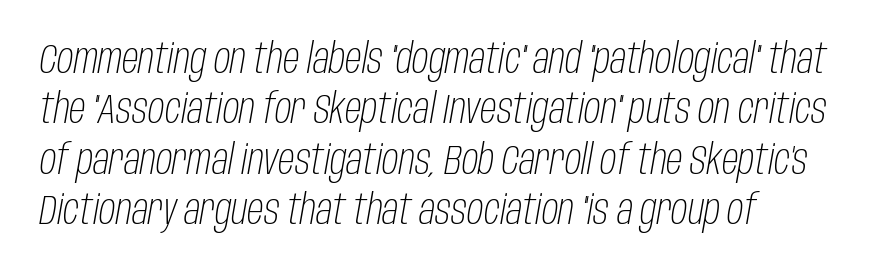
Q: Is the text bold? A: No.
Q: Is the text italic (slanted)? A: Yes, it leans right by about 10 degrees.
Q: Is the text underlined? A: No.
Q: How is the paragraph aligned? A: Left-aligned.
Q: Is the spacing between letters normal or unusually wide? A: Normal.
Q: Width (condensed, normal, or wide)? A: Condensed.
Q: Stroke contrast? A: Low.
Q: x-height? A: Large.
Q: Monospaced? A: No.
